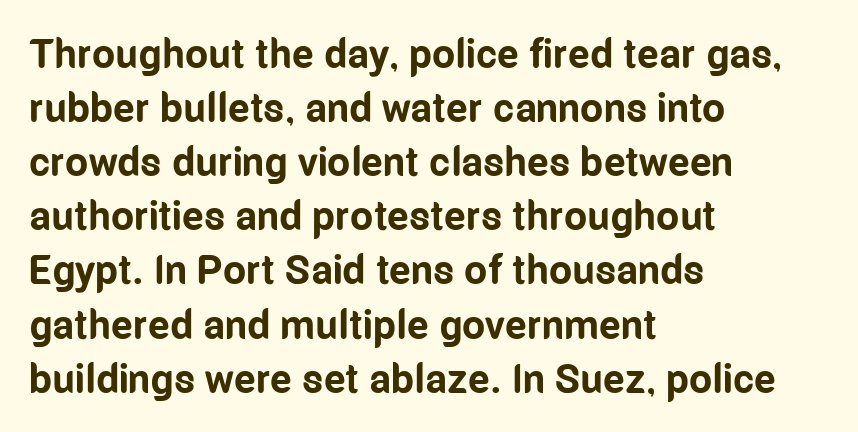
{"serif": "no", "italic": "no", "bold": "yes", "weight": "bold", "width": "condensed", "stroke_contrast": "low", "x_height": "medium", "monospaced": "no", "underline": "no", "align": "left", "line_spacing": "normal", "line_spacing_ratio": 1.32, "letter_spacing": "normal", "letter_spacing_em": 0.0, "glyph_px": 41}
